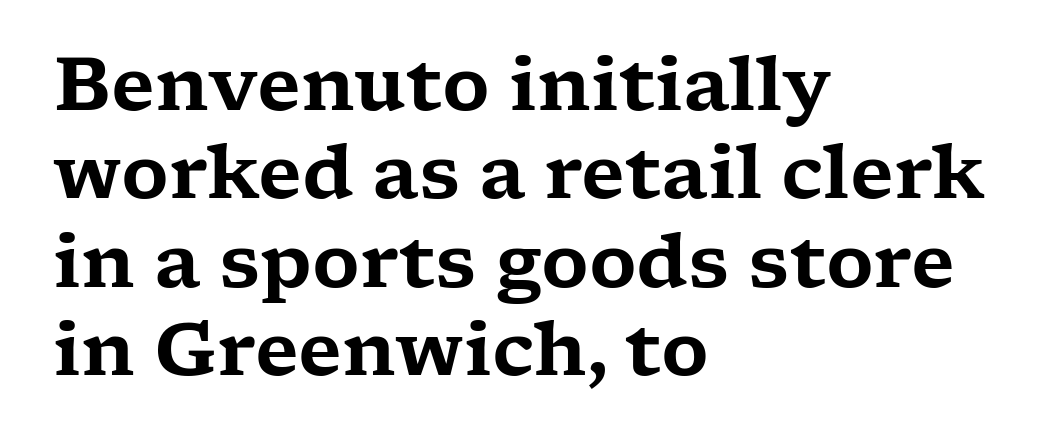
The letters advance in unequal steps, a hallmark of proportional type. Ascenders rise straight up at ninety degrees. Does the type have serifs? Yes, each stem ends in a small foot. The strip under each line holds only bare page. The typesetter chose a ragged-right arrangement here.
